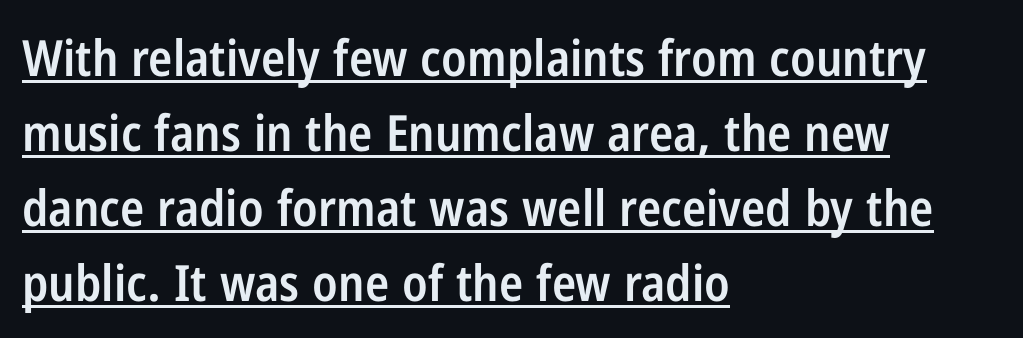
Q: Is the text bold? A: Semi-bold.
Q: Is the text italic (slanted)? A: No, it is upright.
Q: Is the typeface a serif or a sans-serif typeface? A: Sans-serif.
Q: Is the text underlined? A: Yes.
Q: How is the paragraph aligned? A: Left-aligned.
Q: Is the spacing between letters normal or unusually wide? A: Normal.
Q: Is the spacing between lines tight, normal or loose? A: Normal.
Q: Width (condensed, normal, or wide)? A: Condensed.
Q: Stroke contrast? A: Low.
Q: x-height? A: Medium.
Q: Monospaced? A: No.
